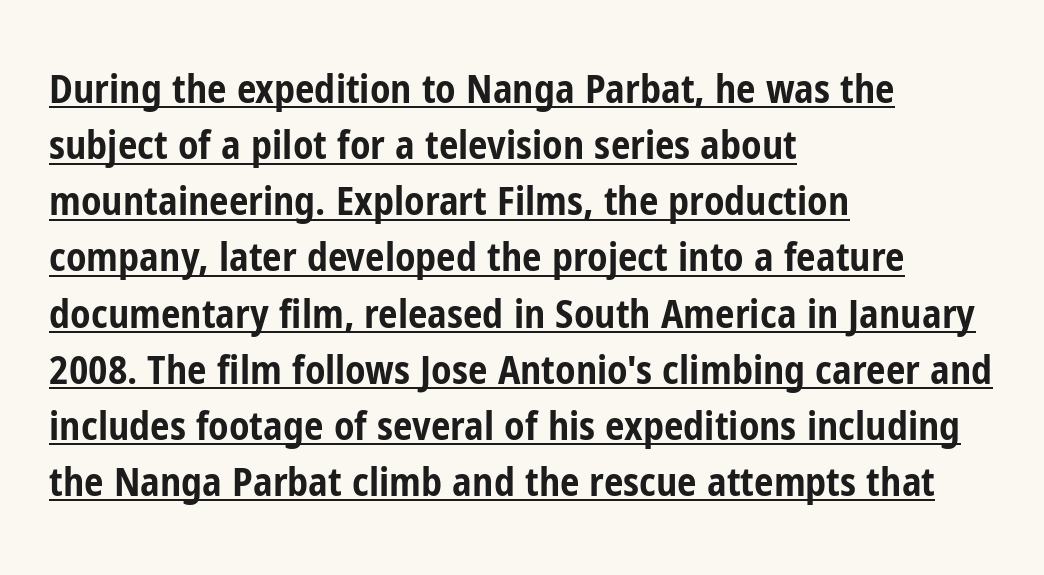
No feet cap the strokes, marking this as sans-serif type. This sample carries an underscore along the baseline area. Regarding leading, the lines here are spaced in the standard way. Here the glyphs are tracked normally, forming tight word shapes. The face used here has the dense, thick strokes of a bold. Note the varied advance widths — an 'i' is clearly narrower than an 'm'.
